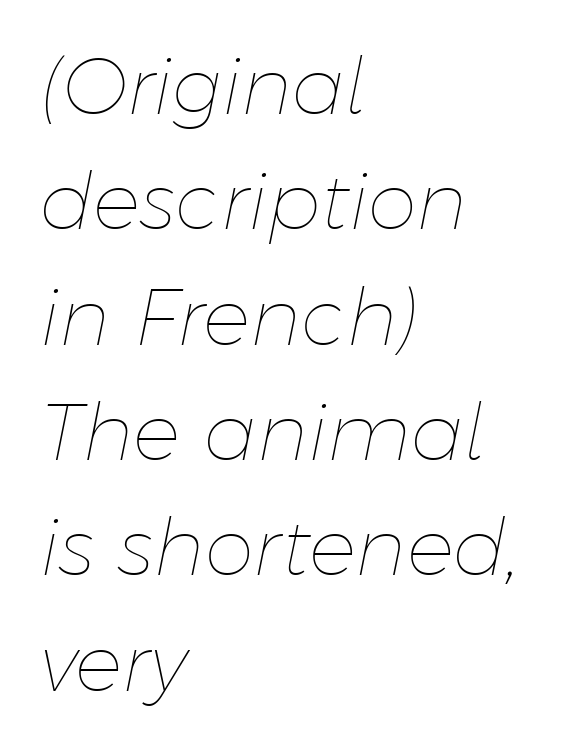
The image shows 79 px thin type, italic (leaning right); set left-aligned, normal line spacing (1.46x), normal letter spacing, not underlined; low stroke contrast and a medium x-height.
